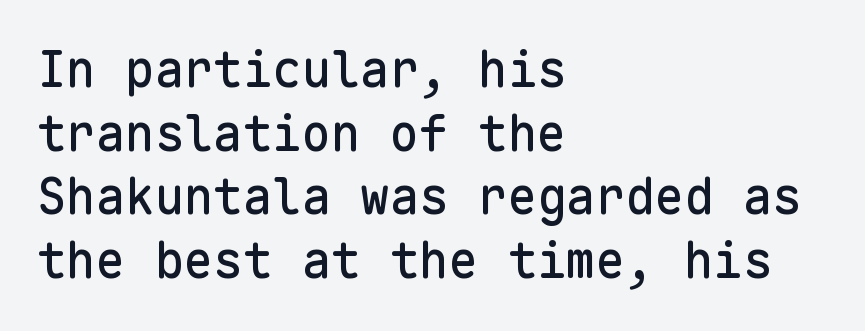
{"serif": "no", "italic": "no", "width": "normal", "stroke_contrast": "low", "x_height": "medium", "monospaced": "yes", "underline": "no", "align": "left", "line_spacing": "normal", "line_spacing_ratio": 1.3, "letter_spacing": "normal", "letter_spacing_em": 0.0, "glyph_px": 49}
